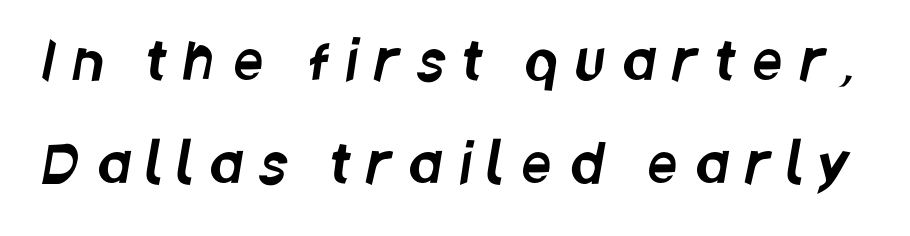
{"serif": "no", "width": "condensed", "stroke_contrast": "low", "x_height": "large", "monospaced": "no", "underline": "no", "line_spacing": "loose", "line_spacing_ratio": 1.95, "letter_spacing": "wide", "letter_spacing_em": 0.34, "glyph_px": 53}
